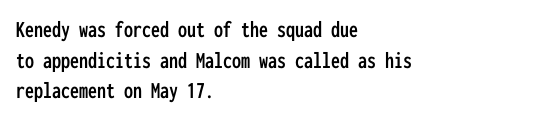
These lines stack with their left ends in a neat column. This sample uses plain, unmodified letter spacing. Rows of type keep a routine distance in the vertical direction. The glyphs are unaccompanied by any horizontal stroke below them. Vertical strokes here are truly vertical.
